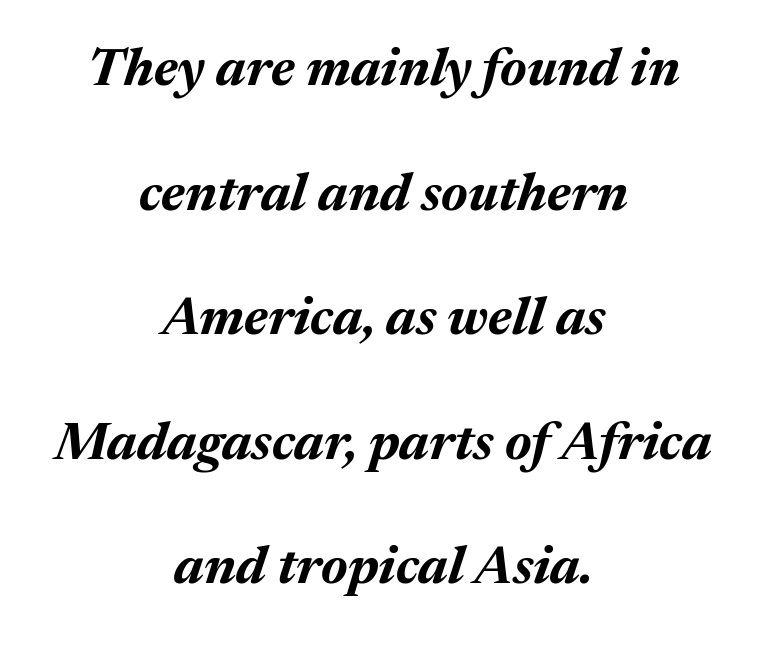
Q: Is the text bold? A: Yes.
Q: Is the text italic (slanted)? A: Yes, it leans right by about 17 degrees.
Q: Is the text underlined? A: No.
Q: How is the paragraph aligned? A: Centered.
Q: Is the spacing between letters normal or unusually wide? A: Normal.
Q: Is the spacing between lines tight, normal or loose? A: Loose.
Q: Width (condensed, normal, or wide)? A: Normal.
Q: Stroke contrast? A: Medium.
Q: x-height? A: Medium.
Q: Monospaced? A: No.
